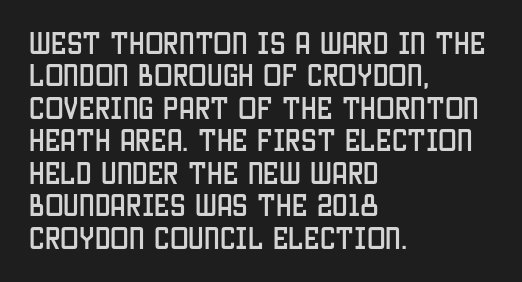
The image shows 25 px text type, upright; set left-aligned, normal line spacing (1.3x), normal letter spacing, not underlined.
